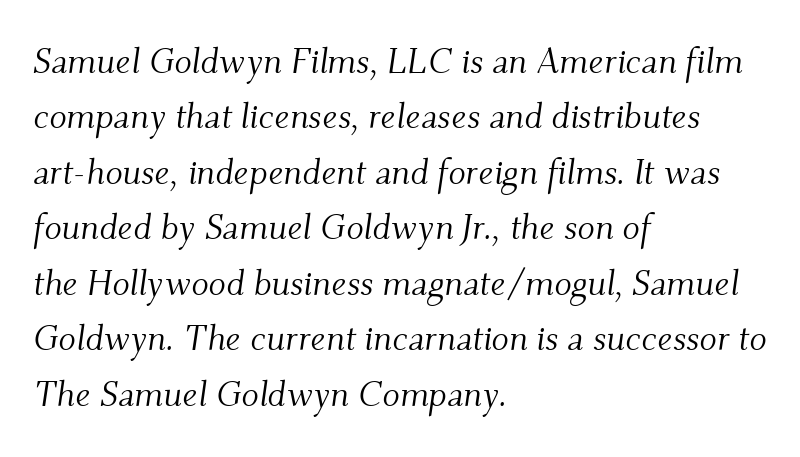
{"serif": "yes", "italic": "yes", "lean": "right", "slant_degrees": 9, "bold": "no", "weight": "light", "width": "normal", "stroke_contrast": "medium", "x_height": "small", "monospaced": "no", "underline": "no", "align": "left", "line_spacing": "normal", "line_spacing_ratio": 1.54, "letter_spacing": "normal", "letter_spacing_em": 0.0, "glyph_px": 36}
